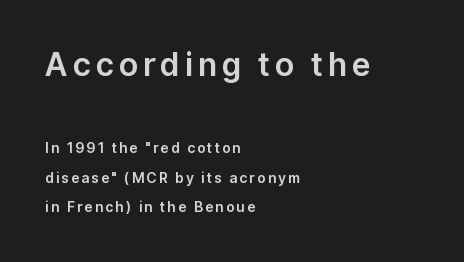
{"serif": "no", "italic": "no", "width": "normal", "stroke_contrast": "low", "x_height": "medium", "monospaced": "no", "underline": "no", "align": "left", "line_spacing": "loose", "line_spacing_ratio": 2.13, "larger_block": "first", "size_ratio": 2.29, "glyph_px": 32}
